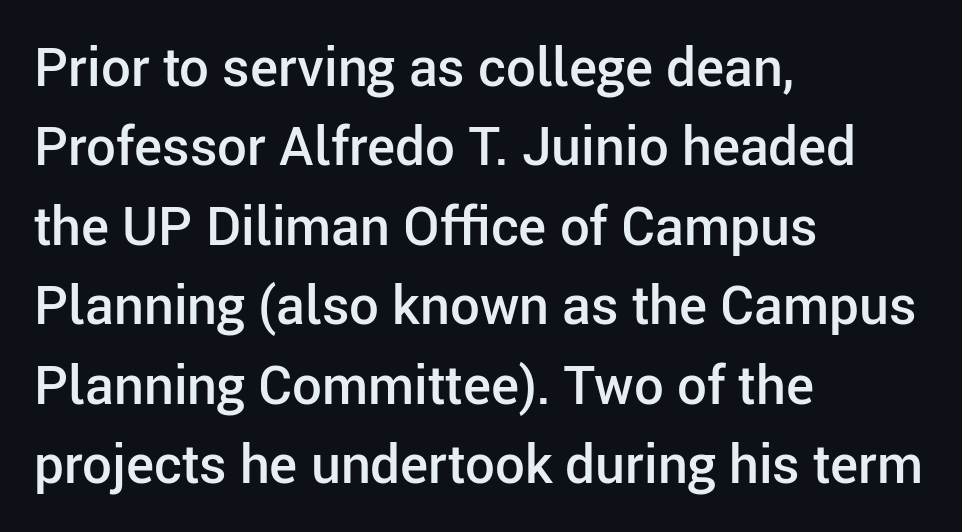
{"serif": "no", "italic": "no", "bold": "semi", "weight": "semibold", "width": "normal", "stroke_contrast": "low", "x_height": "medium", "monospaced": "no", "underline": "no", "align": "left", "line_spacing": "normal", "line_spacing_ratio": 1.5, "letter_spacing": "normal", "letter_spacing_em": 0.0, "glyph_px": 53}
